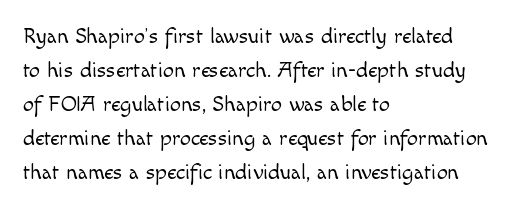
{"italic": "no", "bold": "no", "underline": "no", "align": "left", "line_spacing": "normal", "line_spacing_ratio": 1.54, "letter_spacing": "normal", "letter_spacing_em": 0.0, "glyph_px": 22}
